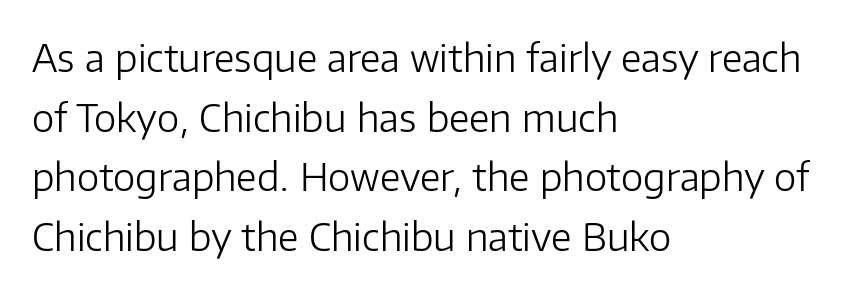
{"serif": "no", "italic": "no", "bold": "no", "weight": "light", "width": "normal", "stroke_contrast": "low", "x_height": "medium", "monospaced": "no", "underline": "no", "align": "left", "line_spacing": "normal", "line_spacing_ratio": 1.57, "letter_spacing": "normal", "letter_spacing_em": 0.0, "glyph_px": 38}
